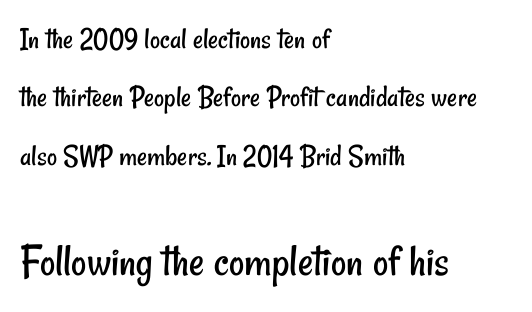
{"serif": "no", "bold": "no", "weight": "regular", "width": "condensed", "stroke_contrast": "low", "x_height": "small", "monospaced": "no", "underline": "no", "align": "left", "line_spacing_ratio": 1.88, "letter_spacing": "normal", "letter_spacing_em": 0.0, "larger_block": "second", "size_ratio": 1.52, "glyph_px": 47}
